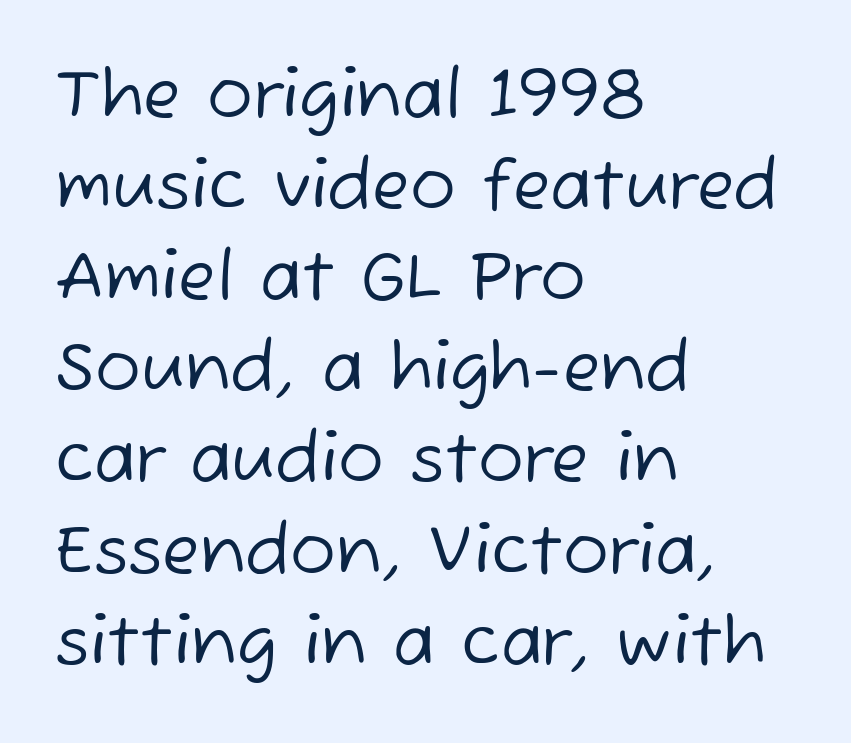
Q: Is the text bold? A: No.
Q: Is the typeface a serif or a sans-serif typeface? A: Sans-serif.
Q: Is the text underlined? A: No.
Q: How is the paragraph aligned? A: Left-aligned.
Q: Is the spacing between letters normal or unusually wide? A: Normal.
Q: Is the spacing between lines tight, normal or loose? A: Normal.
Q: Width (condensed, normal, or wide)? A: Normal.
Q: Stroke contrast? A: Low.
Q: x-height? A: Medium.
Q: Monospaced? A: No.
